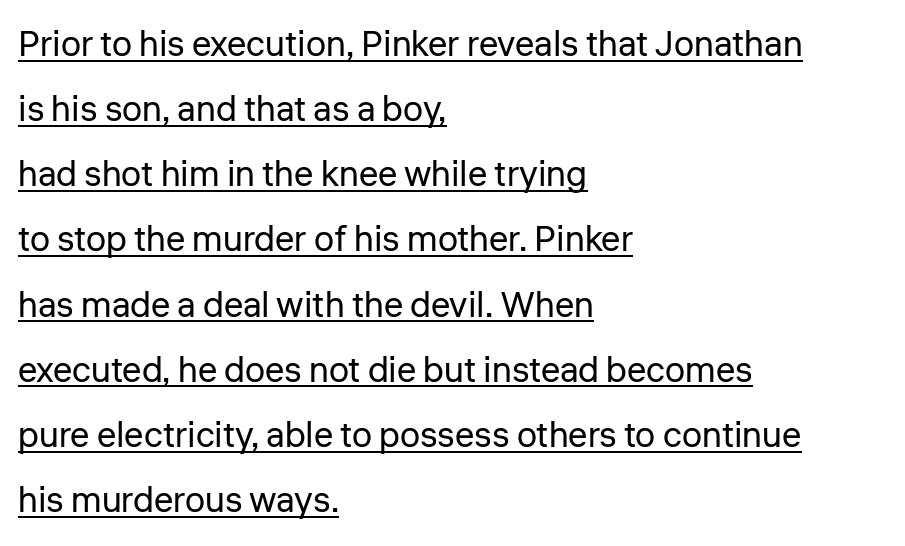
The letterforms sit shoulder to shoulder at normal distance. This is underlined copy, the kind a proofreader might mark for attention. A typesetter would call this proportional, since set widths differ per character. The paragraph shown leans on its left margin. What kind of face is this? One without serifs — a sans.
